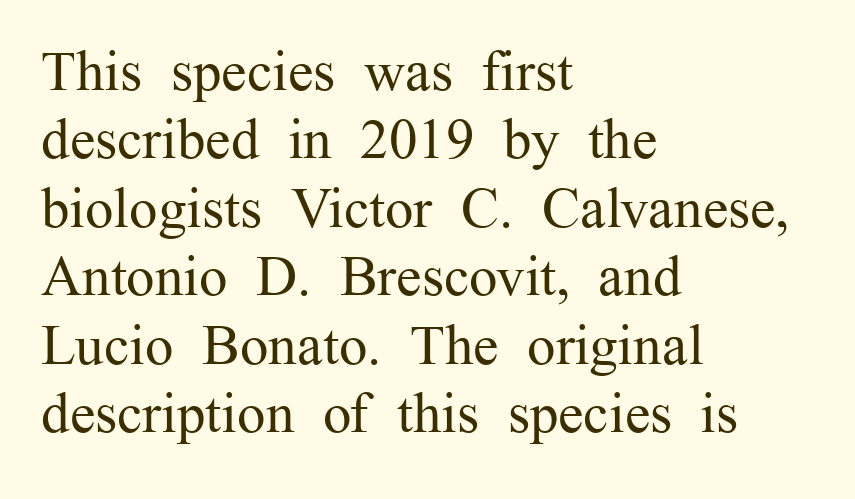
{"serif": "yes", "italic": "no", "bold": "no", "weight": "regular", "width": "normal", "stroke_contrast": "medium", "x_height": "medium", "monospaced": "no", "underline": "no", "align": "left", "line_spacing_ratio": 1.2, "letter_spacing": "normal", "letter_spacing_em": 0.0, "glyph_px": 57}
